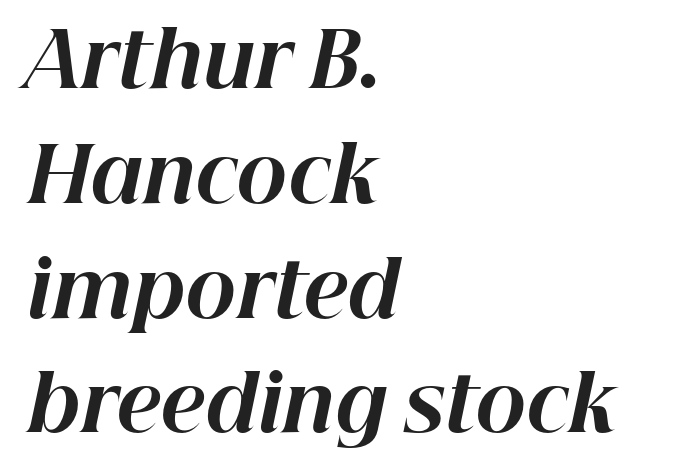
The area under the type is left untouched. The face used here is rendered with its standard letterfit. The passage shown is emphatically bold. Note the varied advance widths — an 'i' is clearly narrower than an 'm'.
